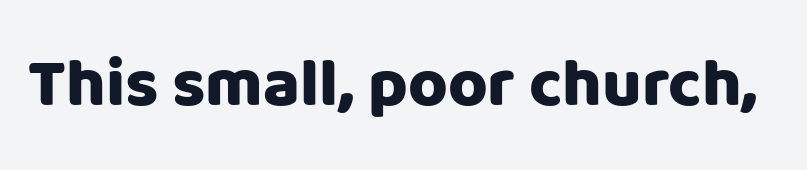
{"serif": "no", "italic": "no", "width": "normal", "stroke_contrast": "low", "x_height": "large", "monospaced": "no", "underline": "no", "letter_spacing": "normal", "letter_spacing_em": 0.0, "glyph_px": 68}
